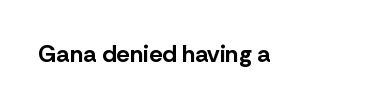
{"italic": "no", "bold": "yes", "underline": "no", "letter_spacing": "normal", "letter_spacing_em": 0.0, "glyph_px": 24}
